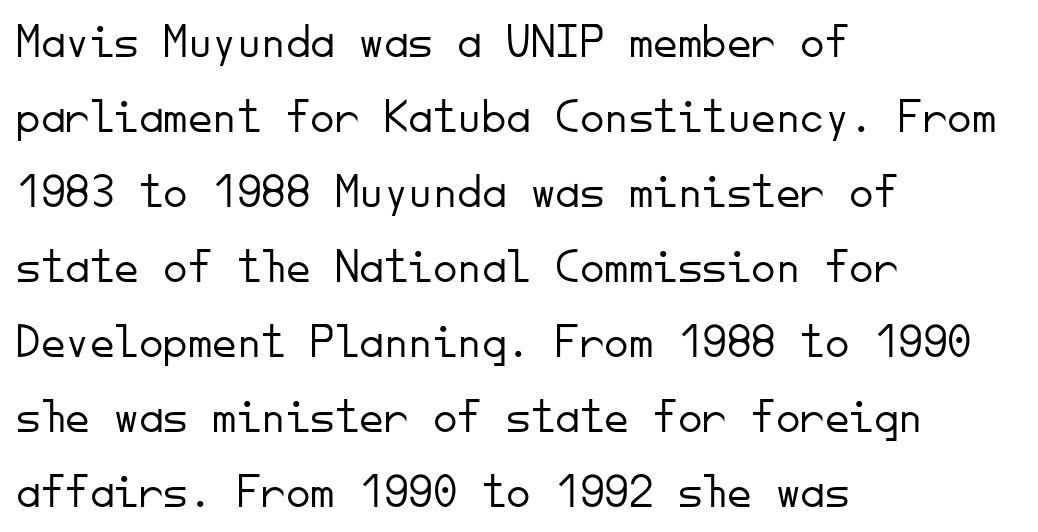
{"serif": "no", "italic": "no", "bold": "no", "weight": "light", "width": "normal", "stroke_contrast": "low", "x_height": "small", "monospaced": "yes", "underline": "no", "align": "left", "line_spacing": "normal", "line_spacing_ratio": 1.53, "letter_spacing": "normal", "letter_spacing_em": 0.0, "glyph_px": 49}
